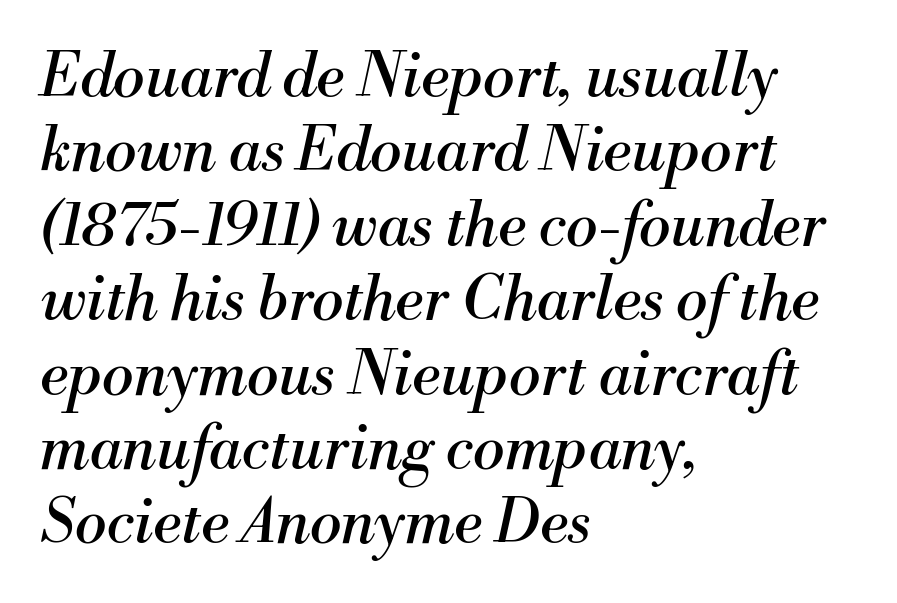
Q: Is the text bold? A: No.
Q: Is the text italic (slanted)? A: Yes, it leans right by about 13 degrees.
Q: Is the typeface a serif or a sans-serif typeface? A: Serif.
Q: Is the text underlined? A: No.
Q: How is the paragraph aligned? A: Left-aligned.
Q: Is the spacing between letters normal or unusually wide? A: Normal.
Q: Width (condensed, normal, or wide)? A: Normal.
Q: Stroke contrast? A: Medium.
Q: x-height? A: Small.
Q: Monospaced? A: No.
